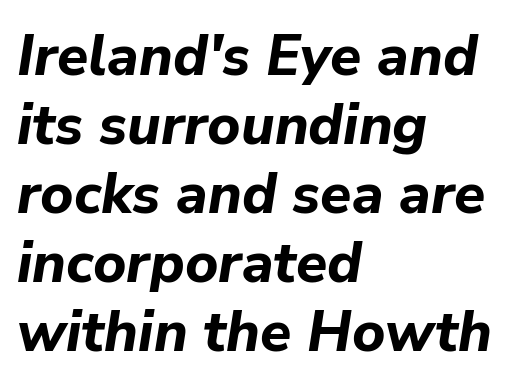
{"italic": "yes", "lean": "right", "slant_degrees": 9, "bold": "yes", "weight": "bold", "width": "normal", "stroke_contrast": "low", "x_height": "medium", "monospaced": "no", "underline": "no", "align": "left", "line_spacing_ratio": 1.21, "letter_spacing": "normal", "letter_spacing_em": 0.0, "glyph_px": 57}
